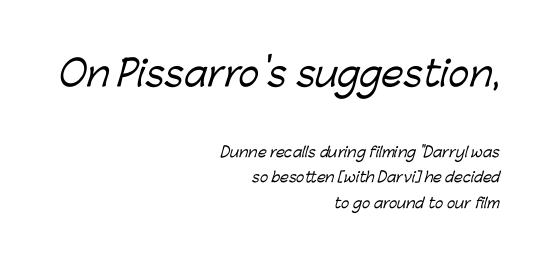
{"serif": "no", "width": "normal", "stroke_contrast": "low", "x_height": "medium", "monospaced": "no", "underline": "no", "align": "right", "line_spacing_ratio": 1.82, "letter_spacing": "normal", "letter_spacing_em": 0.0, "larger_block": "first", "size_ratio": 2.5, "glyph_px": 35}
